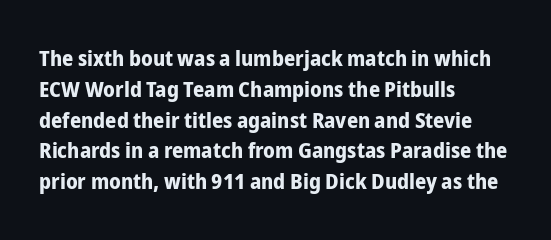
{"italic": "no", "bold": "yes", "underline": "no", "align": "left", "line_spacing": "normal", "line_spacing_ratio": 1.4, "letter_spacing": "normal", "letter_spacing_em": 0.0, "glyph_px": 22}
